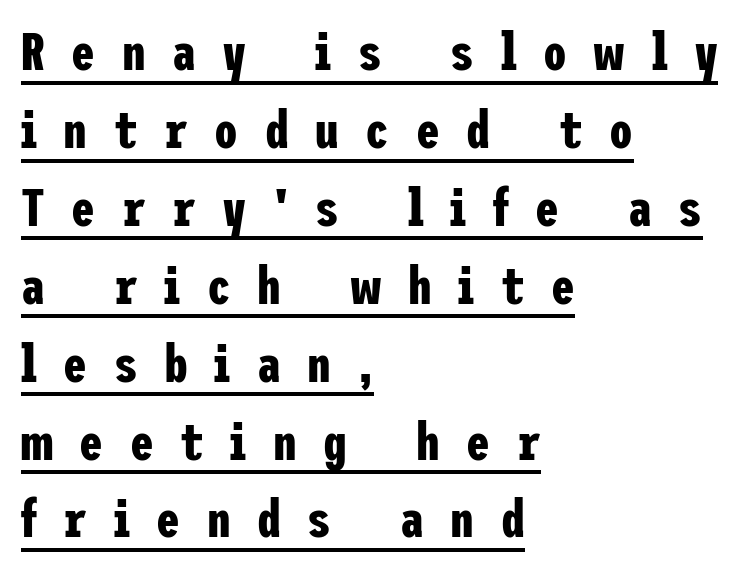
{"serif": "no", "italic": "no", "bold": "yes", "weight": "bold", "width": "condensed", "stroke_contrast": "low", "x_height": "medium", "underline": "yes", "align": "left", "line_spacing": "normal", "line_spacing_ratio": 1.47, "letter_spacing": "wide", "letter_spacing_em": 0.5, "glyph_px": 53}
